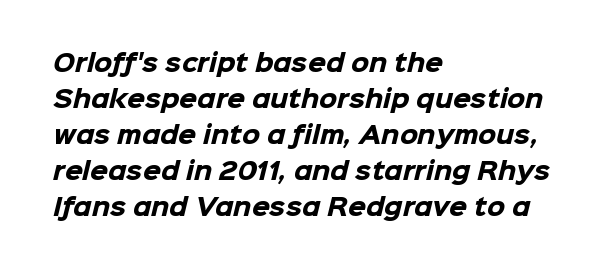
Q: Is the text bold? A: Yes.
Q: Is the text underlined? A: No.
Q: How is the paragraph aligned? A: Left-aligned.
Q: Is the spacing between letters normal or unusually wide? A: Normal.
Q: Is the spacing between lines tight, normal or loose? A: Normal.
